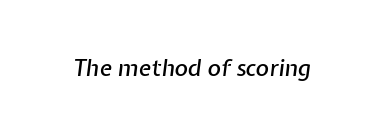
The image shows 23 px text type, italic (leaning right); set normal letter spacing, not underlined.
